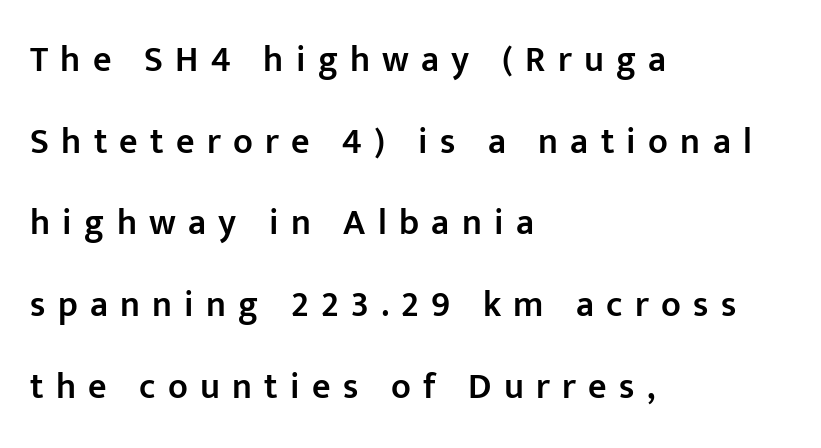
The face used here is proportionally spaced, like ordinary book or web type. A typesetter would call this heavily tracked-out type. Characters remain perfectly vertical along every line. A bit beefed up — I'd call it semibold rather than bold.
